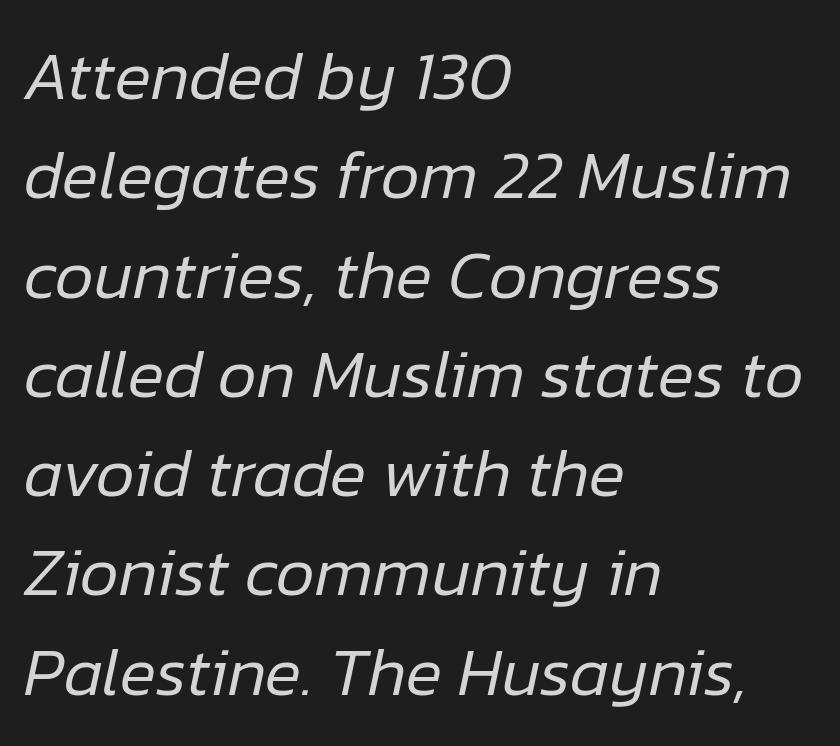
Spacing verdict: proportional, widths tailored to each character. Does the leading feel generous? No, just average. Check the space under the baseline: it is left empty. One-word summary of the alignment: left. There's an unmistakable incline to the writing here. Caption: standard tracking, unaltered.
